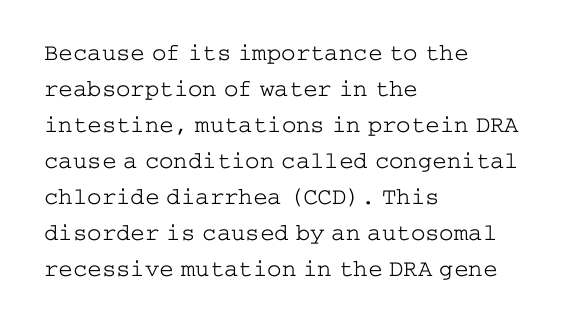
Q: Is the text bold? A: No.
Q: Is the text italic (slanted)? A: No, it is upright.
Q: Is the text underlined? A: No.
Q: How is the paragraph aligned? A: Left-aligned.
Q: Is the spacing between letters normal or unusually wide? A: Normal.
Q: Is the spacing between lines tight, normal or loose? A: Normal.
